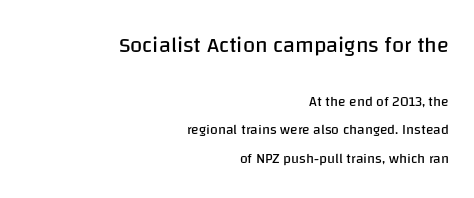
The image shows 22 px text type, upright; set right-aligned, loose line spacing (2.05x), normal letter spacing, not underlined; the first (top) block is 1.57x larger.
